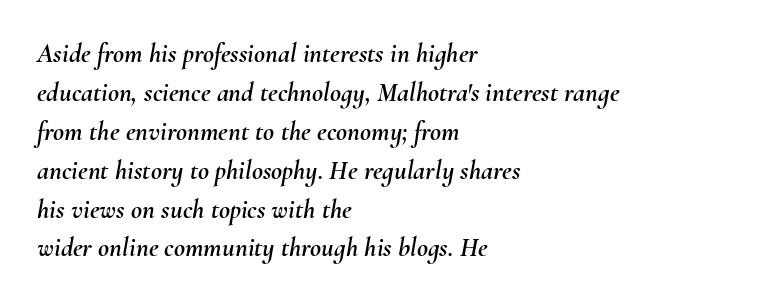
{"italic": "yes", "lean": "right", "slant_degrees": 10, "underline": "no", "align": "left", "line_spacing": "normal", "line_spacing_ratio": 1.44, "letter_spacing": "normal", "letter_spacing_em": 0.0, "glyph_px": 27}
